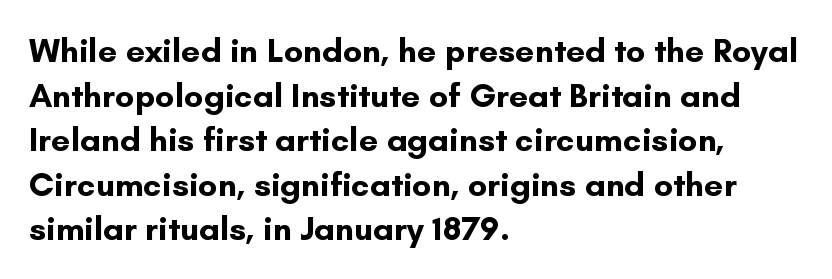
The image shows 34 px bold sans-serif type, upright; set left-aligned, normal line spacing (1.31x), normal letter spacing, not underlined; low stroke contrast and a small x-height.
